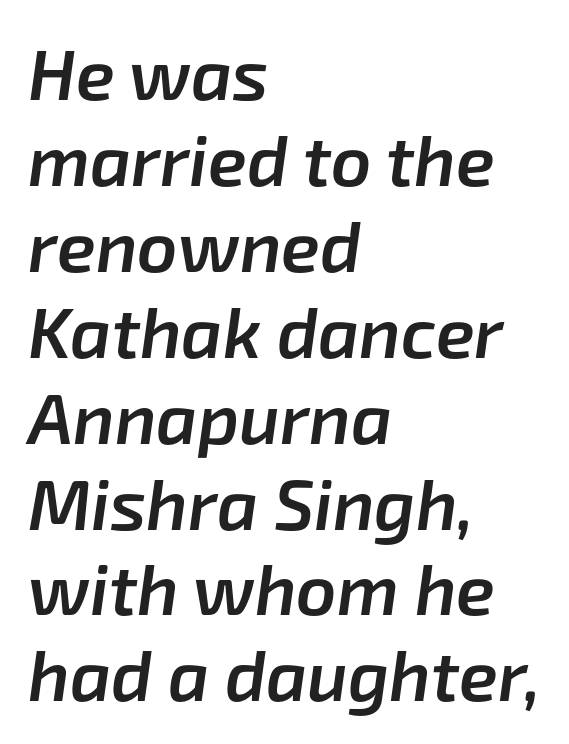
{"italic": "yes", "lean": "right", "slant_degrees": 8, "bold": "semi", "weight": "semibold", "width": "normal", "stroke_contrast": "low", "x_height": "medium", "monospaced": "no", "underline": "no", "align": "left", "line_spacing_ratio": 1.21, "letter_spacing": "normal", "letter_spacing_em": 0.0, "glyph_px": 71}
